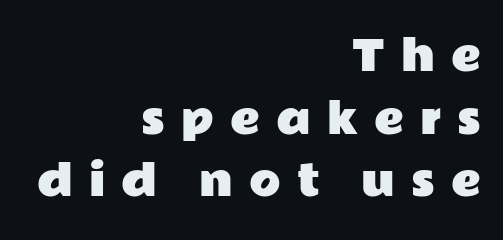
{"serif": "no", "italic": "no", "width": "wide", "stroke_contrast": "low", "x_height": "medium", "monospaced": "no", "underline": "no", "align": "right", "line_spacing": "normal", "line_spacing_ratio": 1.53, "letter_spacing": "wide", "letter_spacing_em": 0.39, "glyph_px": 41}
